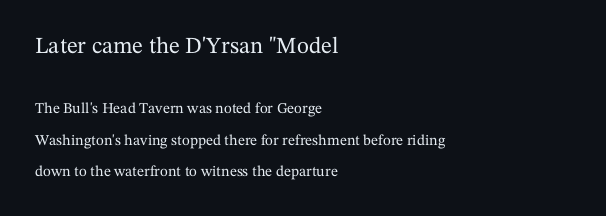
{"italic": "no", "underline": "no", "align": "left", "line_spacing": "loose", "line_spacing_ratio": 2.09, "letter_spacing": "normal", "letter_spacing_em": 0.0, "larger_block": "first", "size_ratio": 1.53, "glyph_px": 23}
